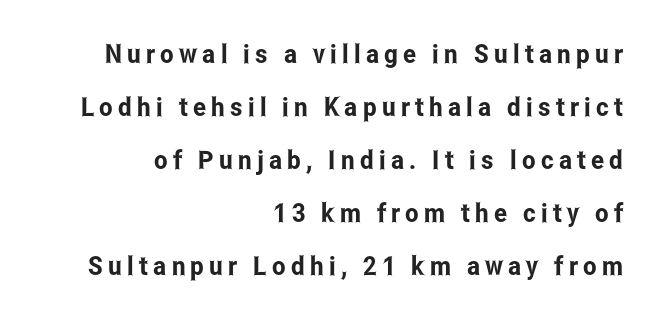
Q: Is the text italic (slanted)? A: No, it is upright.
Q: Is the text underlined? A: No.
Q: How is the paragraph aligned? A: Right-aligned.
Q: Is the spacing between letters normal or unusually wide? A: Unusually wide.
Q: Is the spacing between lines tight, normal or loose? A: Loose.
